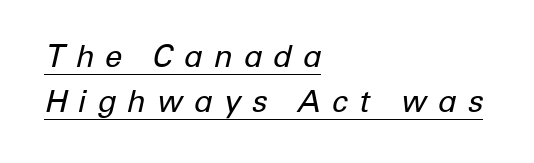
{"italic": "yes", "lean": "right", "slant_degrees": 12, "bold": "no", "weight": "regular", "width": "normal", "stroke_contrast": "low", "x_height": "medium", "monospaced": "no", "underline": "yes", "align": "left", "line_spacing": "normal", "line_spacing_ratio": 1.44, "letter_spacing": "wide", "letter_spacing_em": 0.34, "glyph_px": 31}
